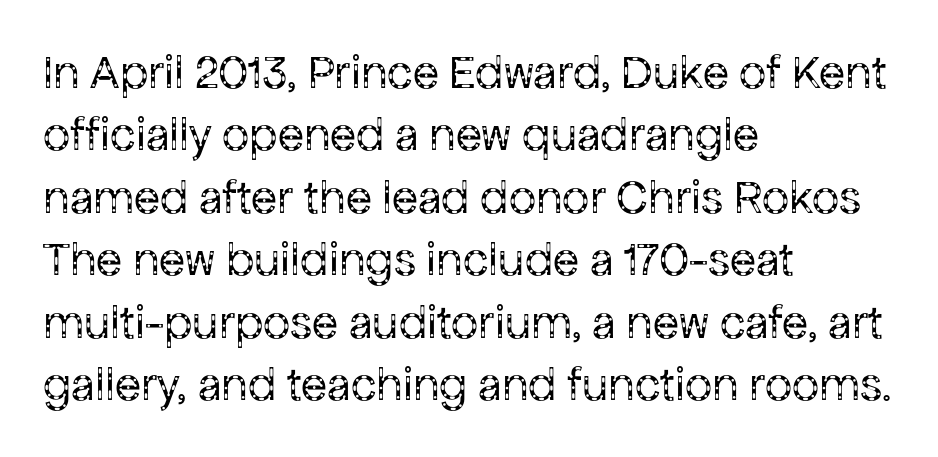
Q: Is the text bold? A: No.
Q: Is the text italic (slanted)? A: No, it is upright.
Q: Is the typeface a serif or a sans-serif typeface? A: Sans-serif.
Q: Is the text underlined? A: No.
Q: How is the paragraph aligned? A: Left-aligned.
Q: Is the spacing between letters normal or unusually wide? A: Normal.
Q: Is the spacing between lines tight, normal or loose? A: Normal.
Q: Width (condensed, normal, or wide)? A: Normal.
Q: Stroke contrast? A: Low.
Q: x-height? A: Medium.
Q: Monospaced? A: No.
